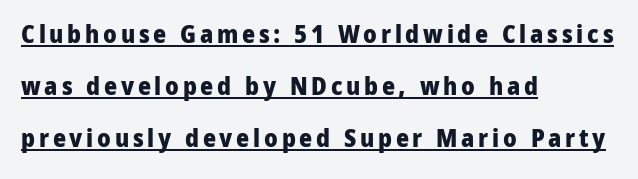
{"italic": "no", "bold": "yes", "underline": "yes", "align": "left", "line_spacing": "loose", "line_spacing_ratio": 2.09, "glyph_px": 25}
